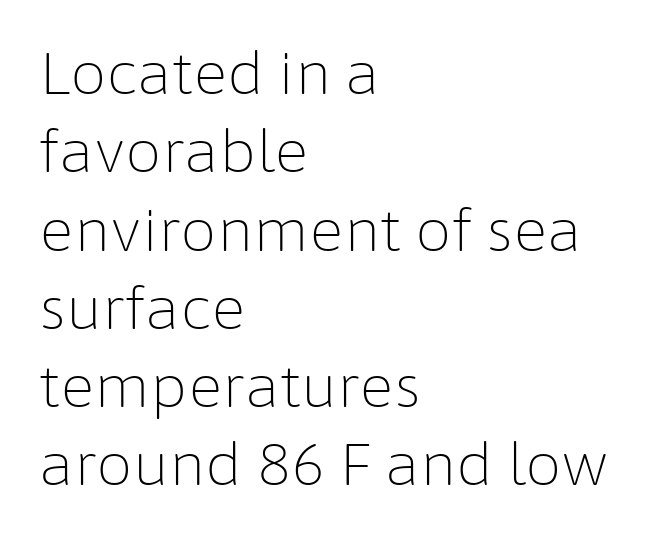
{"serif": "no", "italic": "no", "bold": "no", "weight": "light", "width": "normal", "stroke_contrast": "low", "x_height": "medium", "monospaced": "no", "underline": "no", "align": "left", "line_spacing": "normal", "line_spacing_ratio": 1.35, "letter_spacing": "normal", "letter_spacing_em": 0.0, "glyph_px": 58}
